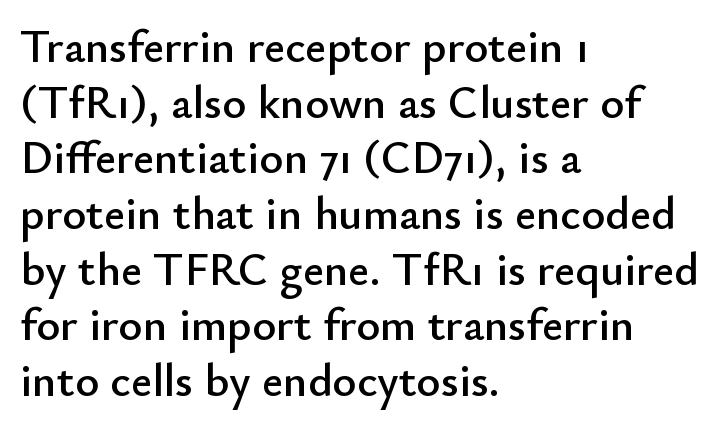
Q: Is the text italic (slanted)? A: No, it is upright.
Q: Is the typeface a serif or a sans-serif typeface? A: Sans-serif.
Q: Is the text underlined? A: No.
Q: How is the paragraph aligned? A: Left-aligned.
Q: Is the spacing between letters normal or unusually wide? A: Normal.
Q: Width (condensed, normal, or wide)? A: Normal.
Q: Stroke contrast? A: Low.
Q: x-height? A: Small.
Q: Monospaced? A: No.
